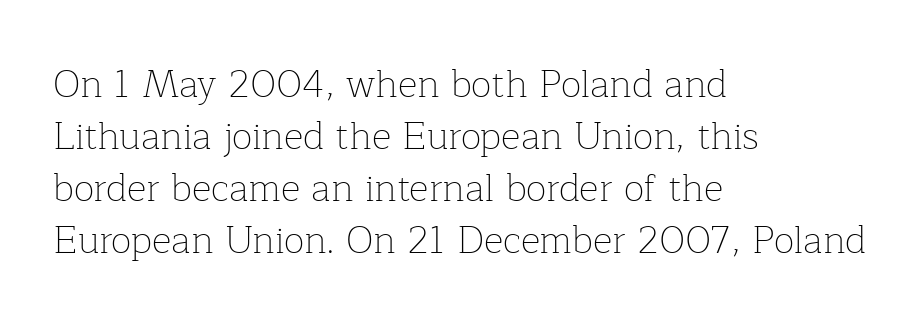
Q: Is the text bold? A: No.
Q: Is the text italic (slanted)? A: No, it is upright.
Q: Is the typeface a serif or a sans-serif typeface? A: Serif.
Q: Is the text underlined? A: No.
Q: How is the paragraph aligned? A: Left-aligned.
Q: Is the spacing between letters normal or unusually wide? A: Normal.
Q: Is the spacing between lines tight, normal or loose? A: Normal.
Q: Width (condensed, normal, or wide)? A: Normal.
Q: Stroke contrast? A: Low.
Q: x-height? A: Medium.
Q: Monospaced? A: No.
